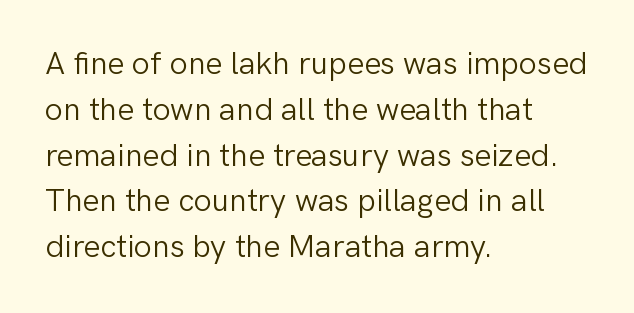
{"serif": "no", "italic": "no", "bold": "no", "weight": "light", "width": "normal", "stroke_contrast": "low", "x_height": "medium", "monospaced": "no", "underline": "no", "align": "left", "line_spacing": "normal", "line_spacing_ratio": 1.43, "letter_spacing": "normal", "letter_spacing_em": 0.0, "glyph_px": 32}
